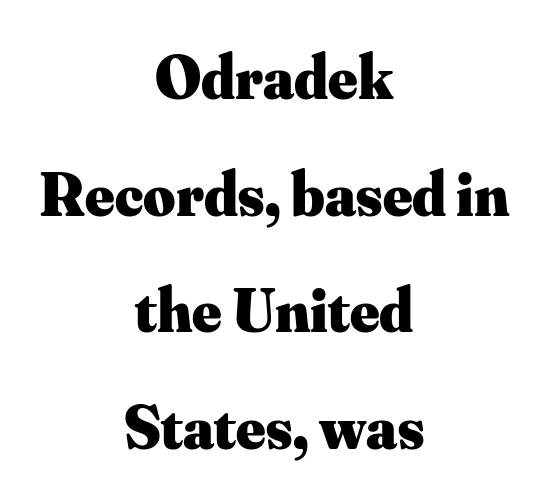
Q: Is the text bold? A: Yes.
Q: Is the text italic (slanted)? A: No, it is upright.
Q: Is the typeface a serif or a sans-serif typeface? A: Serif.
Q: Is the text underlined? A: No.
Q: How is the paragraph aligned? A: Centered.
Q: Is the spacing between letters normal or unusually wide? A: Normal.
Q: Width (condensed, normal, or wide)? A: Normal.
Q: Stroke contrast? A: Medium.
Q: x-height? A: Small.
Q: Monospaced? A: No.
